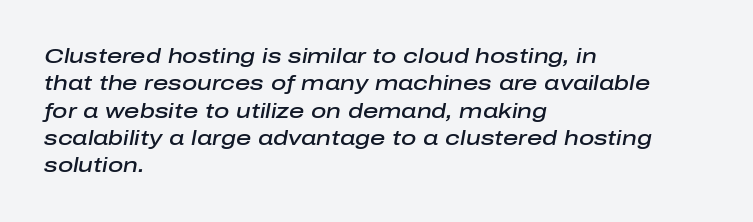
{"italic": "yes", "lean": "right", "slant_degrees": 10, "bold": "semi", "underline": "no", "align": "left", "line_spacing": "normal", "line_spacing_ratio": 1.3, "letter_spacing": "normal", "letter_spacing_em": 0.0, "glyph_px": 21}
